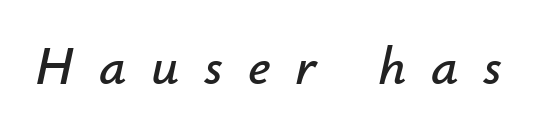
Q: Is the text italic (slanted)? A: Yes, it leans right by about 12 degrees.
Q: Is the text underlined? A: No.
Q: Is the spacing between letters normal or unusually wide? A: Unusually wide.
Q: Width (condensed, normal, or wide)? A: Normal.
Q: Stroke contrast? A: Low.
Q: x-height? A: Small.
Q: Monospaced? A: No.
